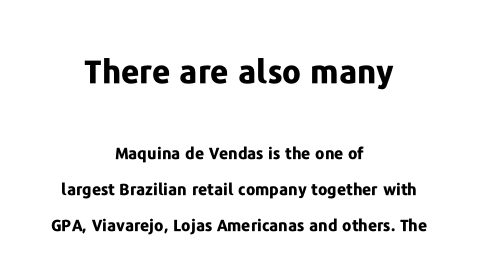
Q: Is the text bold? A: Yes.
Q: Is the text italic (slanted)? A: No, it is upright.
Q: Is the typeface a serif or a sans-serif typeface? A: Sans-serif.
Q: Is the text underlined? A: No.
Q: How is the paragraph aligned? A: Centered.
Q: Is the spacing between letters normal or unusually wide? A: Normal.
Q: Is the spacing between lines tight, normal or loose? A: Loose.
Q: Which block of text is set in a larger size, the first (top) or the second (bottom)? A: The first (top) one.
Q: Width (condensed, normal, or wide)? A: Normal.
Q: Stroke contrast? A: Low.
Q: x-height? A: Medium.
Q: Monospaced? A: No.
